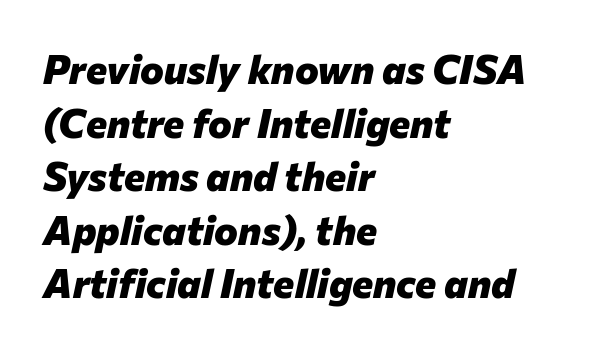
Q: Is the text bold? A: Yes.
Q: Is the text italic (slanted)? A: Yes, it leans right by about 12 degrees.
Q: Is the text underlined? A: No.
Q: How is the paragraph aligned? A: Left-aligned.
Q: Is the spacing between letters normal or unusually wide? A: Normal.
Q: Is the spacing between lines tight, normal or loose? A: Normal.
Q: Width (condensed, normal, or wide)? A: Normal.
Q: Stroke contrast? A: Low.
Q: x-height? A: Medium.
Q: Monospaced? A: No.
